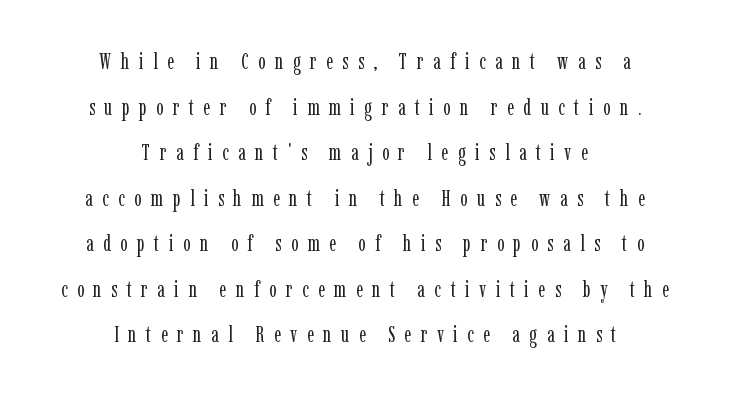
{"italic": "no", "bold": "no", "underline": "no", "align": "center", "line_spacing": "loose", "line_spacing_ratio": 2.07, "letter_spacing": "wide", "letter_spacing_em": 0.43, "glyph_px": 22}
